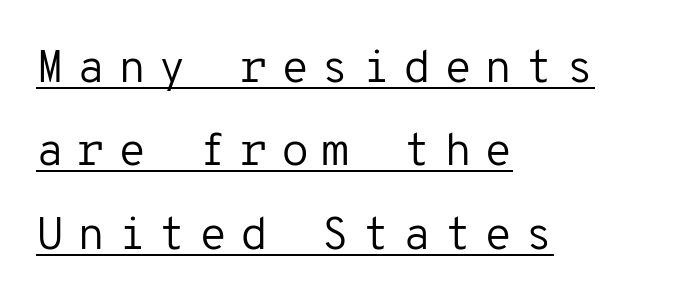
Q: Is the text bold? A: No.
Q: Is the text italic (slanted)? A: No, it is upright.
Q: Is the typeface a serif or a sans-serif typeface? A: Sans-serif.
Q: Is the text underlined? A: Yes.
Q: How is the paragraph aligned? A: Left-aligned.
Q: Is the spacing between letters normal or unusually wide? A: Unusually wide.
Q: Width (condensed, normal, or wide)? A: Normal.
Q: Stroke contrast? A: Low.
Q: x-height? A: Medium.
Q: Monospaced? A: Yes.
